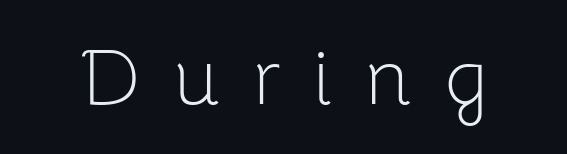
The image shows 79 px light sans-serif type, upright; set unusually wide letter spacing (+0.42 em), not underlined; low stroke contrast and a medium x-height.
